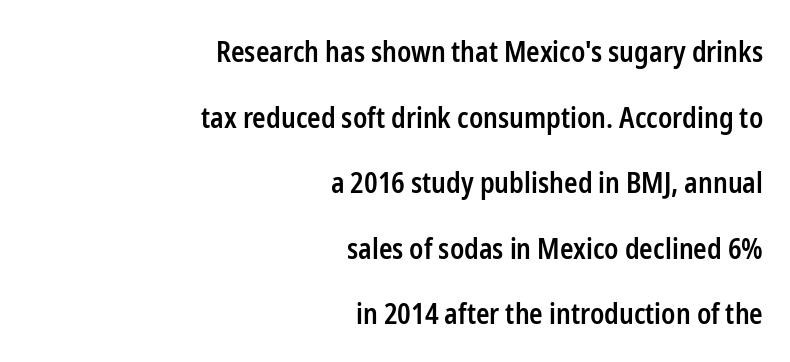
You could not count columns in this text — the font is proportionally spaced. Students, this is semibold: more ink than regular, less than bold. Note: no serifs on the glyphs. Reading down the block, your eye finds every line finishing at a fixed right position. Inter-character spacing is left at the font's built-in metrics. This sample trades compactness for vertical openness between lines.
